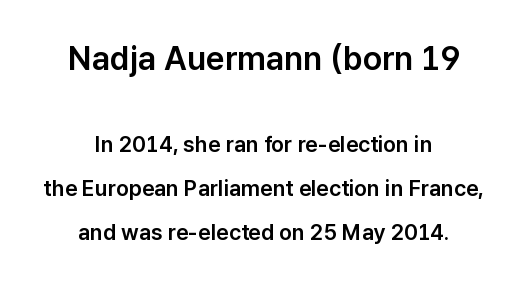
{"serif": "no", "italic": "no", "width": "normal", "stroke_contrast": "low", "x_height": "medium", "monospaced": "no", "underline": "no", "align": "center", "line_spacing": "loose", "line_spacing_ratio": 2.01, "letter_spacing": "normal", "letter_spacing_em": 0.0, "larger_block": "first", "size_ratio": 1.5, "glyph_px": 33}
